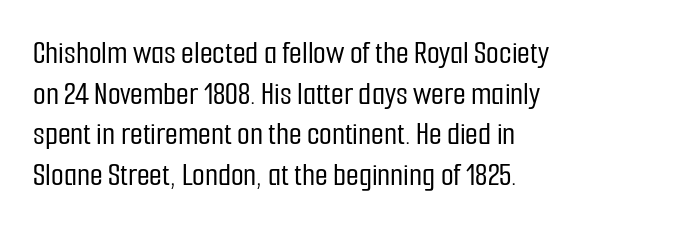
The image shows 33 px condensed sans-serif type, upright; set left-aligned, line spacing 1.23x, normal letter spacing, not underlined; low stroke contrast and a medium x-height.
